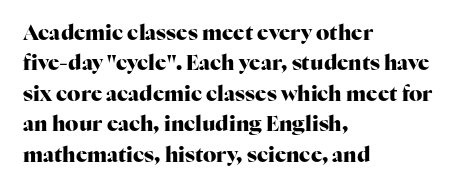
Notice how the stems are strictly vertical — no italics here. These words are printed bold, with thick strokes throughout. Leading: standard. You could call the tracking neutral — neither tight nor loose. The rendering anchors every line to the left-hand side. The words here are not underlined.
